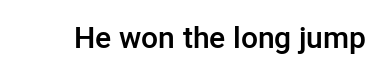
The image shows 30 px semibold sans-serif type, upright; set normal letter spacing, not underlined; low stroke contrast and a medium x-height.
